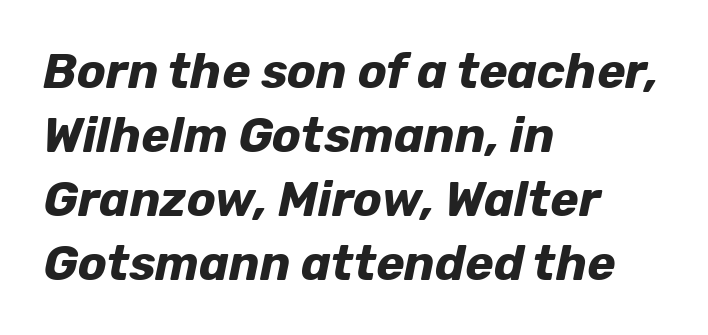
{"italic": "yes", "lean": "right", "slant_degrees": 12, "bold": "yes", "weight": "bold", "width": "normal", "stroke_contrast": "low", "x_height": "medium", "monospaced": "no", "underline": "no", "align": "left", "line_spacing": "normal", "line_spacing_ratio": 1.33, "letter_spacing": "normal", "letter_spacing_em": 0.0, "glyph_px": 48}
